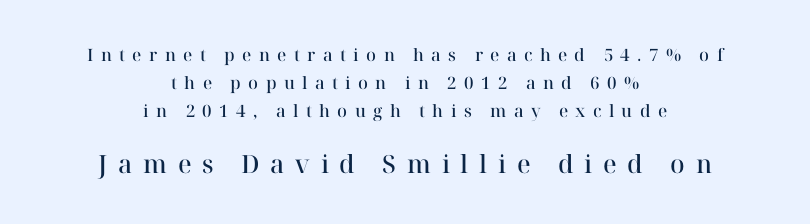
{"italic": "no", "bold": "semi", "underline": "no", "align": "center", "line_spacing": "normal", "line_spacing_ratio": 1.65, "letter_spacing": "wide", "letter_spacing_em": 0.43, "larger_block": "second", "size_ratio": 1.47, "glyph_px": 25}
